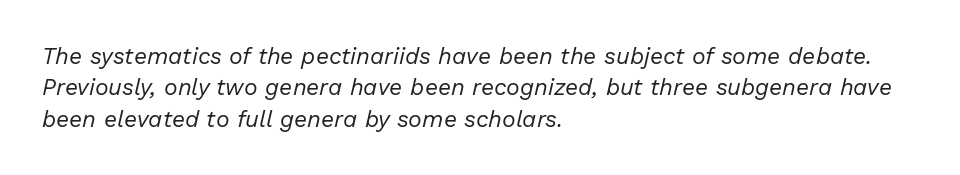
{"italic": "yes", "lean": "right", "slant_degrees": 13, "bold": "no", "underline": "no", "align": "left", "line_spacing": "normal", "line_spacing_ratio": 1.36, "letter_spacing": "normal", "letter_spacing_em": 0.0, "glyph_px": 23}
